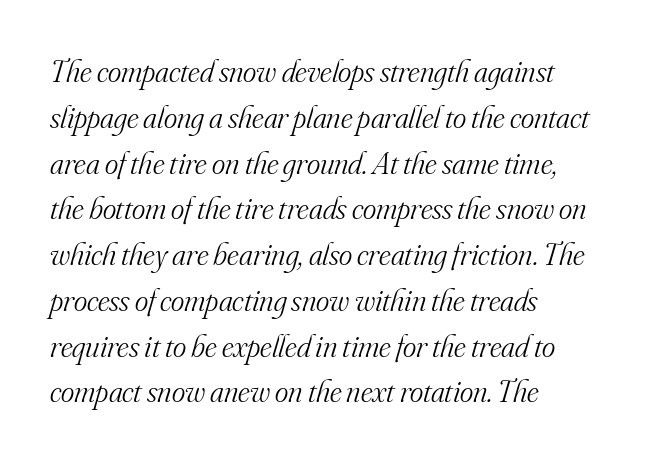
The image shows 32 px light serif type, italic (leaning right); set left-aligned, normal line spacing (1.43x), normal letter spacing, not underlined; medium stroke contrast and a small x-height.
